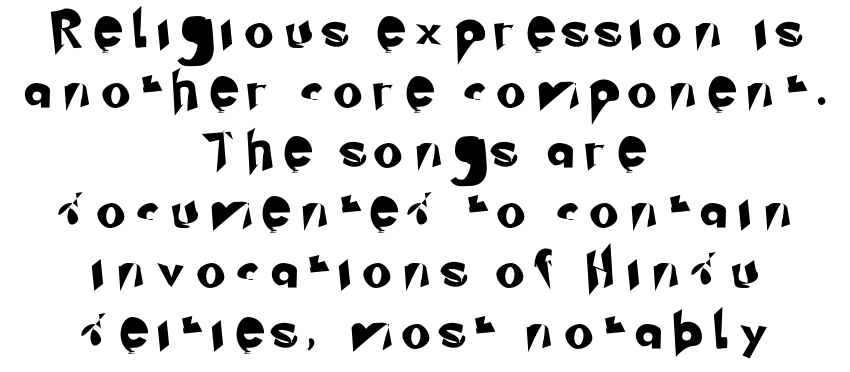
Loose tracking; the words dissolve into strings of separated letters. The strip under each line holds only bare page. Which margin do the lines hug? Neither — every line sits in the middle. The block of text has a typical density, with ordinary space between rows. Looks like regular typesetting: each glyph gets only the width it needs.
